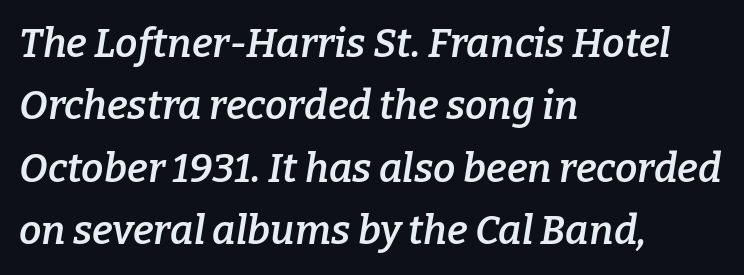
{"serif": "yes", "italic": "yes", "lean": "right", "slant_degrees": 9, "bold": "semi", "weight": "semibold", "width": "normal", "stroke_contrast": "low", "x_height": "medium", "monospaced": "no", "underline": "no", "align": "left", "line_spacing": "normal", "line_spacing_ratio": 1.56, "letter_spacing": "normal", "letter_spacing_em": 0.0, "glyph_px": 40}
